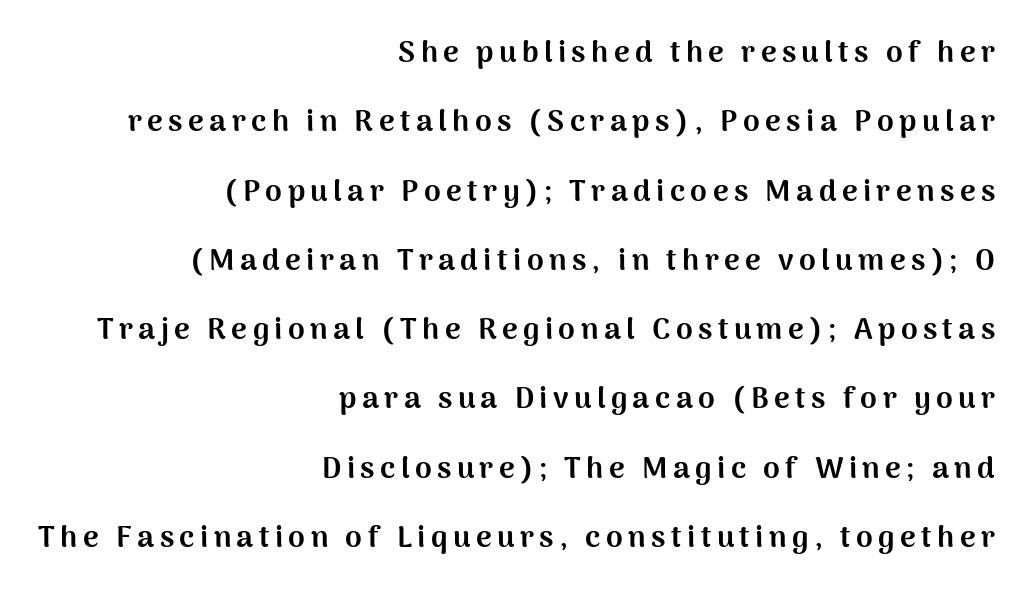
The passage shown stacks its lines with a broad gap. Short and long lines alike share a common ending point at right. Note the varied advance widths — an 'i' is clearly narrower than an 'm'. What kind of face is this? One without serifs — a sans.
